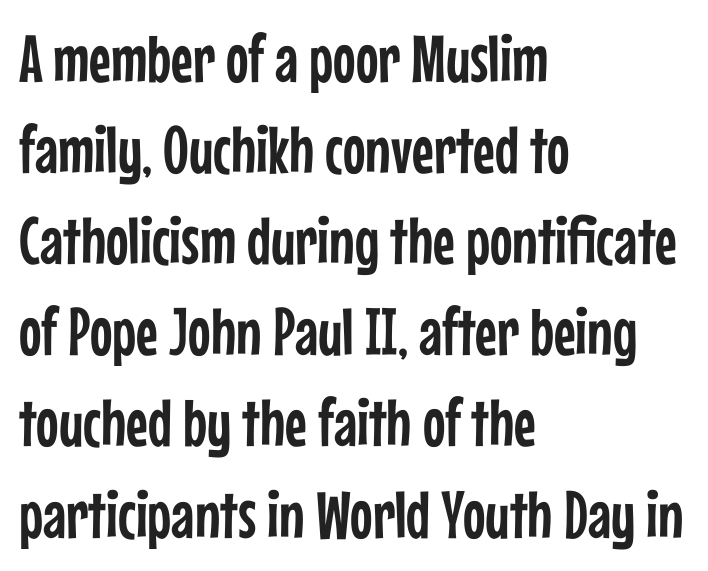
{"serif": "no", "italic": "no", "width": "condensed", "stroke_contrast": "low", "x_height": "medium", "monospaced": "no", "underline": "no", "align": "left", "line_spacing": "normal", "line_spacing_ratio": 1.36, "letter_spacing": "normal", "letter_spacing_em": 0.0, "glyph_px": 67}
